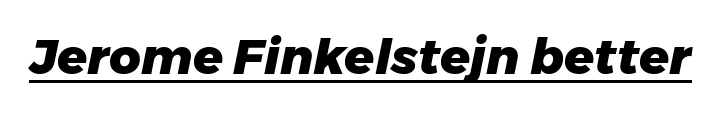
The image shows 49 px heavy type, italic (leaning right); set normal letter spacing, underlined; low stroke contrast and a medium x-height.
